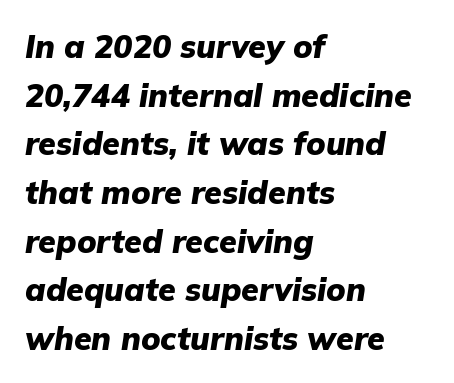
The image shows 32 px heavy type, italic (leaning right); set left-aligned, normal line spacing (1.52x), normal letter spacing, not underlined; low stroke contrast and a medium x-height.
